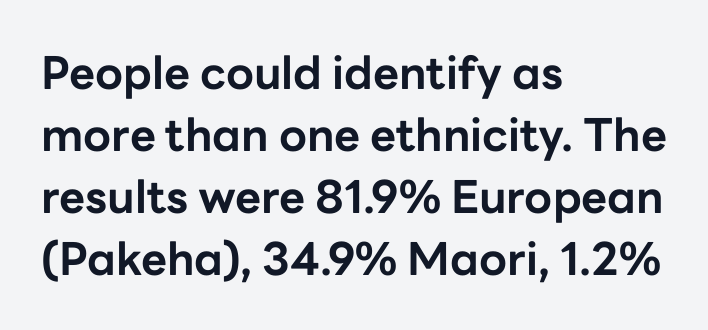
The image shows 45 px bold sans-serif type, upright; set left-aligned, normal line spacing (1.38x), normal letter spacing, not underlined; low stroke contrast and a medium x-height.
